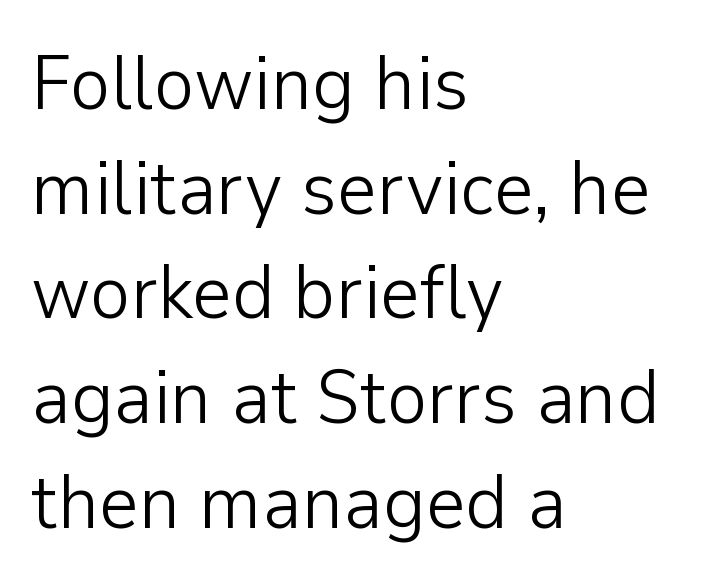
Q: Is the text bold? A: No.
Q: Is the text italic (slanted)? A: No, it is upright.
Q: Is the typeface a serif or a sans-serif typeface? A: Sans-serif.
Q: Is the text underlined? A: No.
Q: How is the paragraph aligned? A: Left-aligned.
Q: Is the spacing between letters normal or unusually wide? A: Normal.
Q: Is the spacing between lines tight, normal or loose? A: Normal.
Q: Width (condensed, normal, or wide)? A: Normal.
Q: Stroke contrast? A: Low.
Q: x-height? A: Medium.
Q: Monospaced? A: No.
